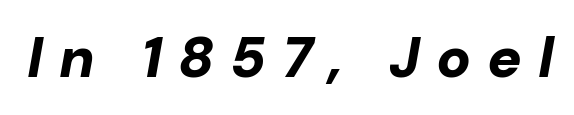
Q: Is the text bold? A: Yes.
Q: Is the text italic (slanted)? A: Yes, it leans right by about 10 degrees.
Q: Is the text underlined? A: No.
Q: Is the spacing between letters normal or unusually wide? A: Unusually wide.
Q: Width (condensed, normal, or wide)? A: Normal.
Q: Stroke contrast? A: Low.
Q: x-height? A: Medium.
Q: Monospaced? A: No.
